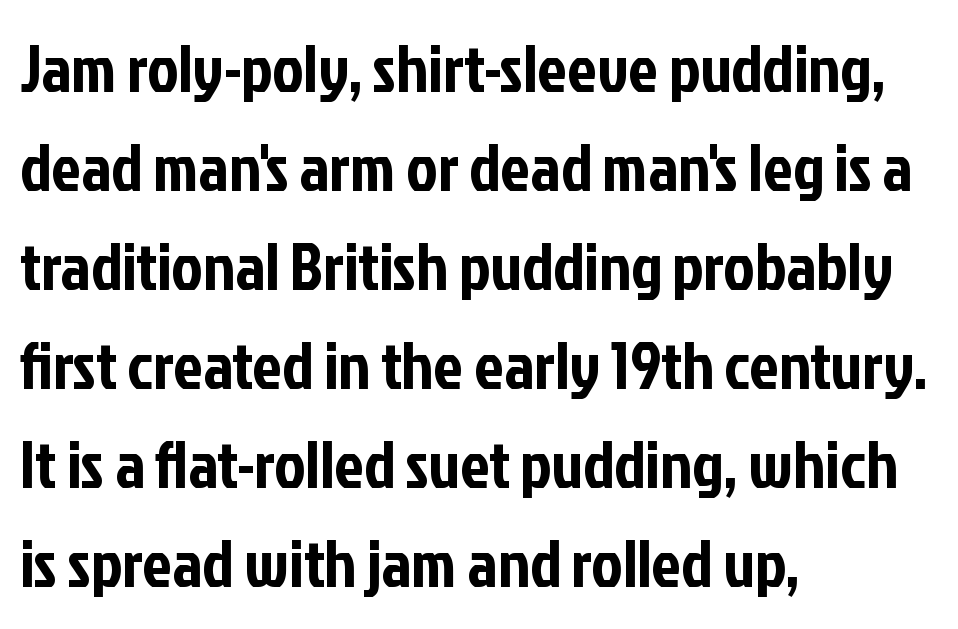
{"serif": "no", "italic": "no", "width": "condensed", "stroke_contrast": "low", "x_height": "medium", "monospaced": "no", "underline": "no", "align": "left", "line_spacing": "normal", "line_spacing_ratio": 1.5, "letter_spacing": "normal", "letter_spacing_em": 0.0, "glyph_px": 66}
